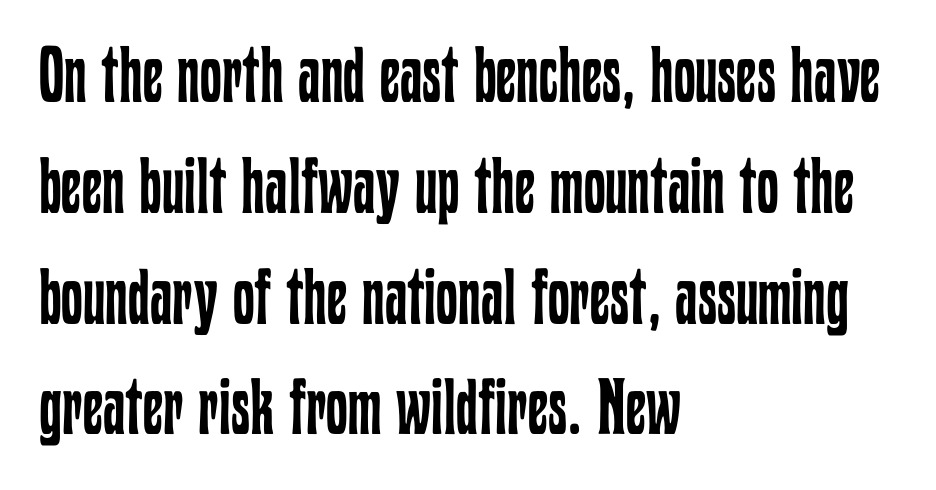
No letter is thick-stroked: the sample isn't bold. These lines sit exactly where default settings would place them. The rendering keeps characters at their native spacing. Rendered with straight, roman letterforms. The rendering uses natural spacing where letterforms have individual widths. Nobody drew a line under any word here.
